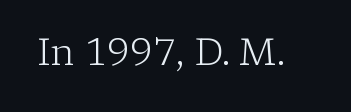
Q: Is the text bold? A: No.
Q: Is the text italic (slanted)? A: No, it is upright.
Q: Is the typeface a serif or a sans-serif typeface? A: Serif.
Q: Is the text underlined? A: No.
Q: Is the spacing between letters normal or unusually wide? A: Normal.
Q: Width (condensed, normal, or wide)? A: Normal.
Q: Stroke contrast? A: Low.
Q: x-height? A: Medium.
Q: Monospaced? A: No.
